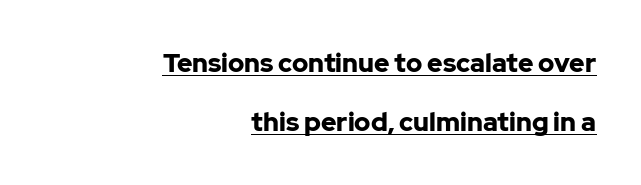
Q: Is the text bold? A: Yes.
Q: Is the text italic (slanted)? A: No, it is upright.
Q: Is the text underlined? A: Yes.
Q: How is the paragraph aligned? A: Right-aligned.
Q: Is the spacing between letters normal or unusually wide? A: Normal.
Q: Is the spacing between lines tight, normal or loose? A: Loose.
